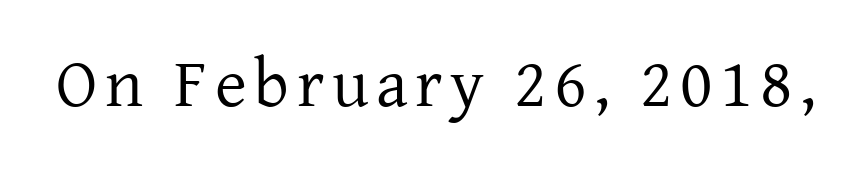
{"serif": "yes", "italic": "no", "bold": "no", "weight": "regular", "width": "normal", "stroke_contrast": "low", "x_height": "medium", "monospaced": "no", "underline": "no", "glyph_px": 69}
